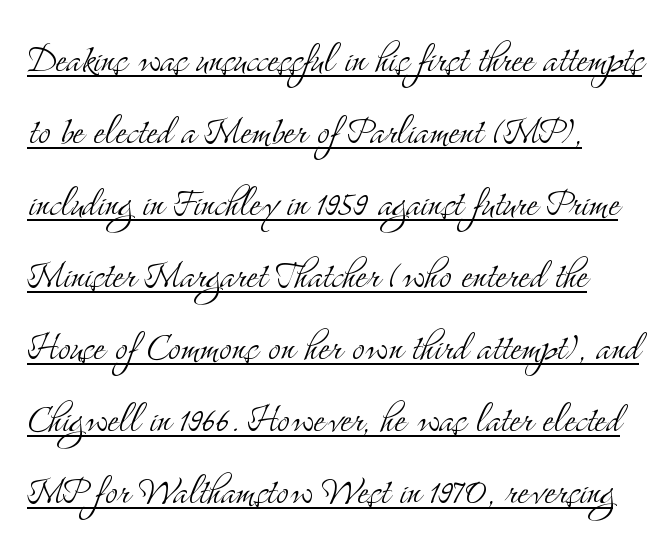
Q: Is the text bold? A: No.
Q: Is the text italic (slanted)? A: Yes.
Q: Is the typeface a serif or a sans-serif typeface? A: Serif.
Q: Is the text underlined? A: Yes.
Q: Is the spacing between letters normal or unusually wide? A: Normal.
Q: Is the spacing between lines tight, normal or loose? A: Normal.
Q: Width (condensed, normal, or wide)? A: Condensed.
Q: Stroke contrast? A: Medium.
Q: x-height? A: Small.
Q: Monospaced? A: No.
